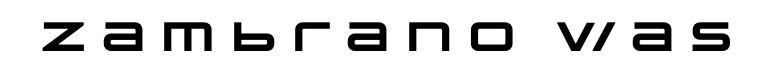
Q: Is the text bold? A: Yes.
Q: Is the typeface a serif or a sans-serif typeface? A: Sans-serif.
Q: Is the text underlined? A: No.
Q: Is the spacing between letters normal or unusually wide? A: Normal.
Q: Width (condensed, normal, or wide)? A: Wide.
Q: Stroke contrast? A: Low.
Q: x-height? A: Large.
Q: Monospaced? A: No.
